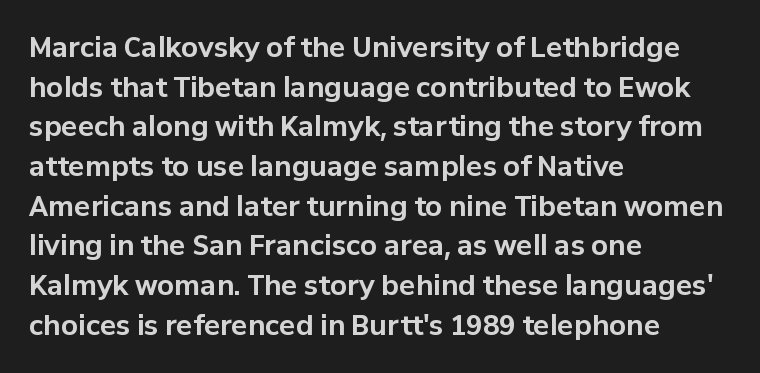
{"italic": "no", "bold": "yes", "underline": "no", "align": "left", "line_spacing": "normal", "line_spacing_ratio": 1.47, "letter_spacing": "normal", "letter_spacing_em": 0.0, "glyph_px": 27}
